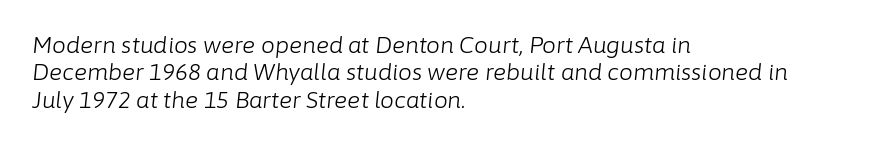
Q: Is the text bold? A: No.
Q: Is the text italic (slanted)? A: Yes, it leans right by about 6 degrees.
Q: Is the text underlined? A: No.
Q: How is the paragraph aligned? A: Left-aligned.
Q: Is the spacing between letters normal or unusually wide? A: Normal.
Q: Is the spacing between lines tight, normal or loose? A: Normal.
